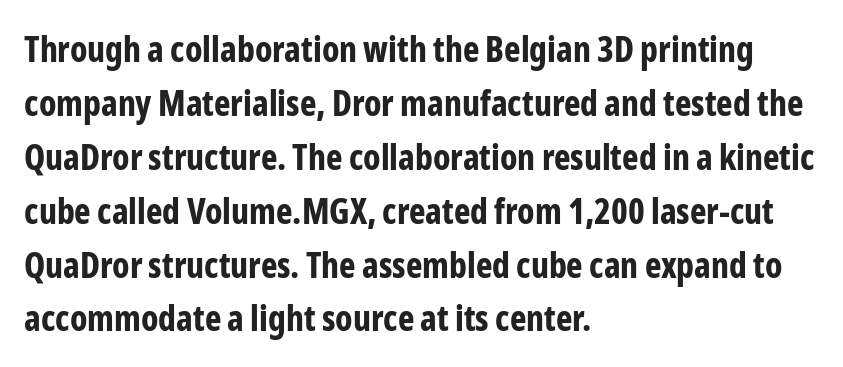
This sample is left-justified, so line endings fall wherever the words run out. Inter-character spacing is left at the font's built-in metrics. The strip under each line holds only bare page. Look at the bottom of the vertical strokes: they stop flat, with no serifs. The lettering holds an erect, upright posture throughout.
